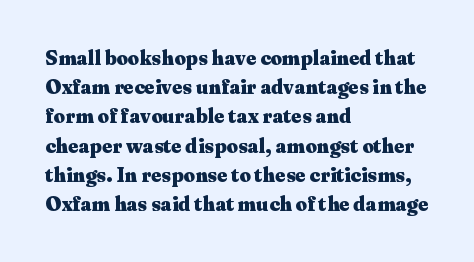
The image shows 20 px bold type, upright; set left-aligned, normal line spacing (1.46x), normal letter spacing, not underlined.
